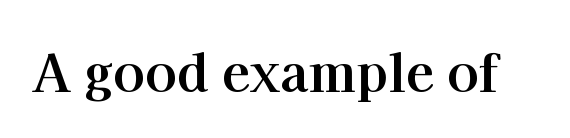
{"serif": "yes", "italic": "no", "bold": "yes", "weight": "bold", "width": "normal", "stroke_contrast": "high", "x_height": "medium", "monospaced": "no", "underline": "no", "letter_spacing": "normal", "letter_spacing_em": 0.0, "glyph_px": 52}
